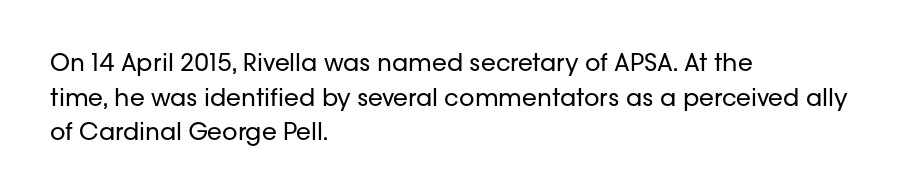
Q: Is the text bold? A: No.
Q: Is the text italic (slanted)? A: No, it is upright.
Q: Is the text underlined? A: No.
Q: How is the paragraph aligned? A: Left-aligned.
Q: Is the spacing between letters normal or unusually wide? A: Normal.
Q: Is the spacing between lines tight, normal or loose? A: Normal.
